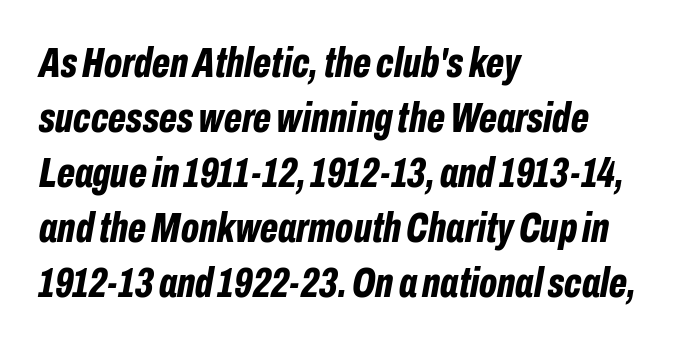
{"italic": "yes", "lean": "right", "slant_degrees": 10, "bold": "yes", "weight": "bold", "width": "condensed", "stroke_contrast": "low", "x_height": "medium", "monospaced": "no", "underline": "no", "align": "left", "line_spacing": "normal", "line_spacing_ratio": 1.28, "letter_spacing": "normal", "letter_spacing_em": 0.0, "glyph_px": 43}
